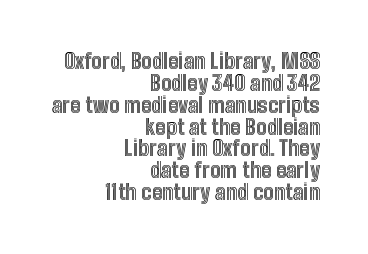
A student would call this right alignment; a typographer would say flush right, rag left. Glance below the letters and you will spot only blank space. No extra tracking has been applied to these lines. This is the regular roman posture of the typeface.
